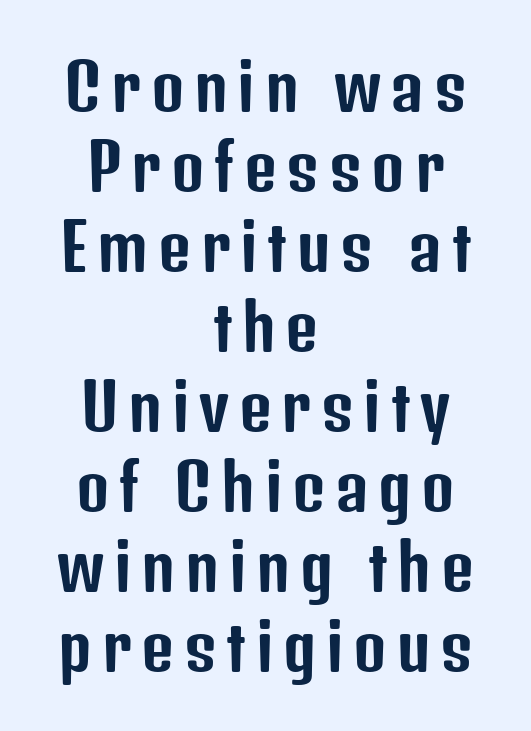
The image shows 64 px condensed sans-serif type, upright; set centered, normal line spacing (1.25x), not underlined; low stroke contrast and a medium x-height.
